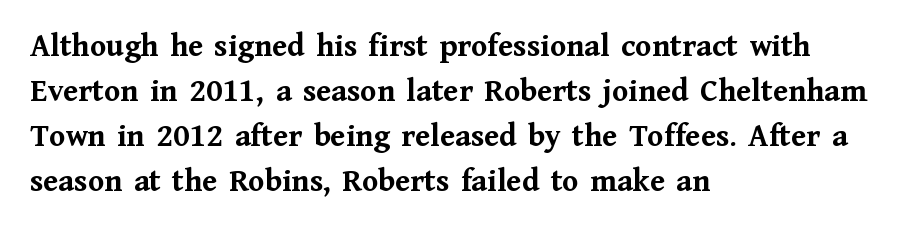
Where is the straight margin? On the left. The vertical gap from one line to the next is medium. Strokes here are thick enough to call this a true bold. The rendering keeps characters at their native spacing.
